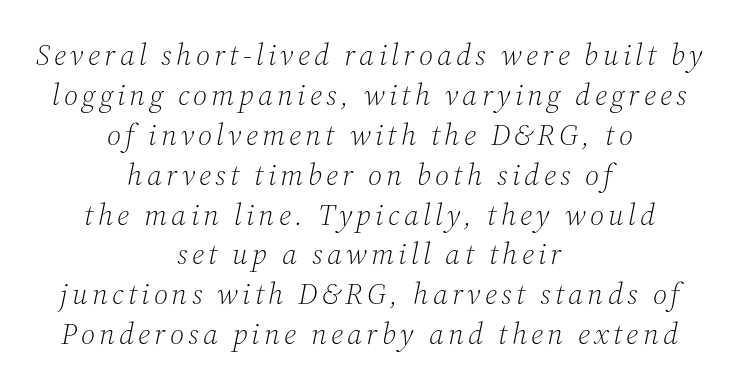
Does the type have serifs? Yes, each stem ends in a small foot. Each stroke keeps to a modest, everyday thickness or less. If you folded the block vertically in half, each line would mirror itself in length. Is this a fixed-width face? No — the glyphs have proportional, varying widths. The string is rendered with underlining switched off. Whoever set this chose a conventional vertical rhythm.
